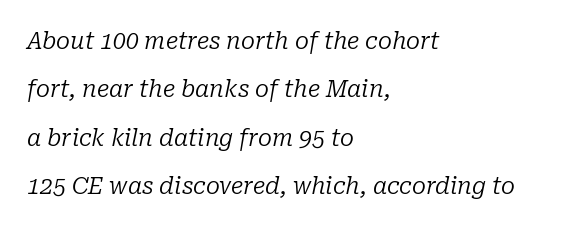
Designer's note — italics engaged. The text block is weighted toward the left margin, trailing off unevenly rightward. The face used here is rendered with its standard letterfit. These lines stand farther apart than default settings would place them. Type without underlining.
